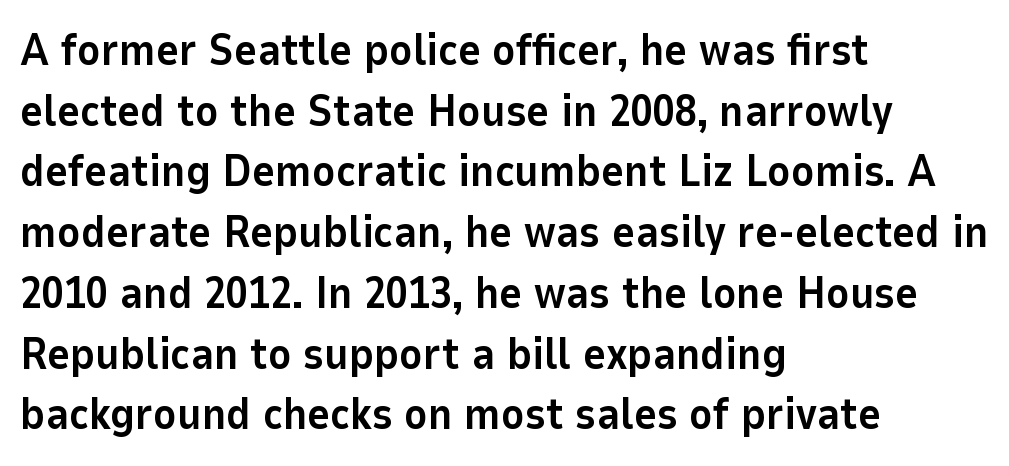
Compared with an ordinary text face, these strokes are far heavier — a full bold. This rendering employs a face without finishing strokes, i.e., a sans-serif. Baseline-to-baseline distance is the conventional proportion of letter height. Is the letter spacing exaggerated? No — it looks like the ordinary default. The ragged edge is on the right, which tells us the setting is flush left.
